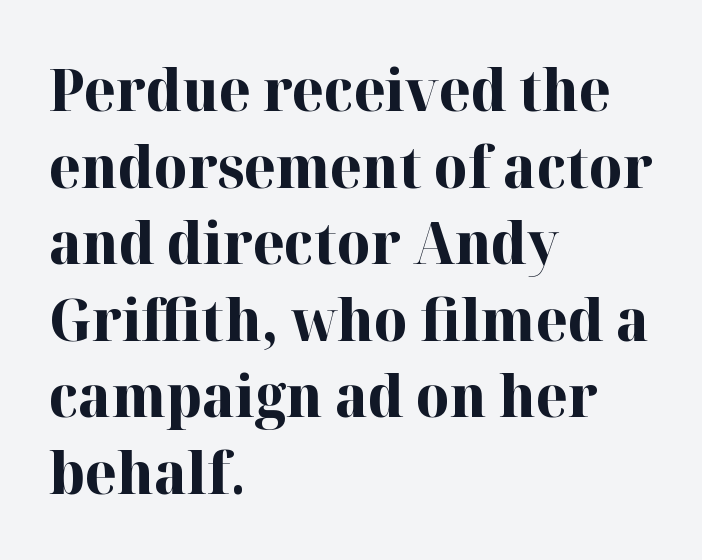
Designer's note — italics off, roman on. Words appear dense and cohesive because spacing is normal. This rendering features lettering with no underline. Horizontal bands of white between lines are of average thickness. Typographic density is high because the face is bold. Think of a printed novel: that variable character pitch is what you see here.
